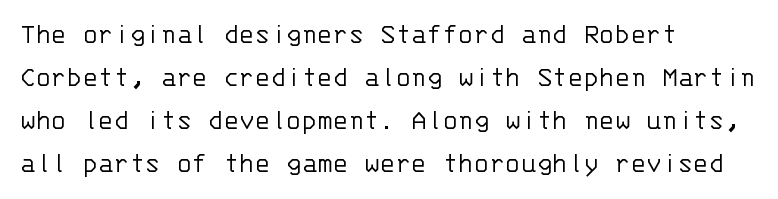
The image shows 29 px light sans-serif type, upright, monospaced; set left-aligned, normal line spacing (1.48x), normal letter spacing, not underlined; low stroke contrast and a large x-height.
